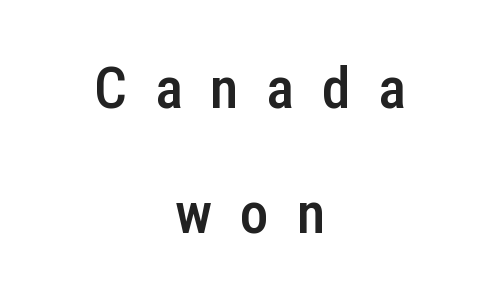
Look at the stroke-to-counter ratio: somewhat heavy, a semibold. The glyphs in this specimen are sans serif. Leading: increased. The lines in this sample share a center point and differ in where they start and stop. The passage shown has open, widely tracked lettering throughout.
